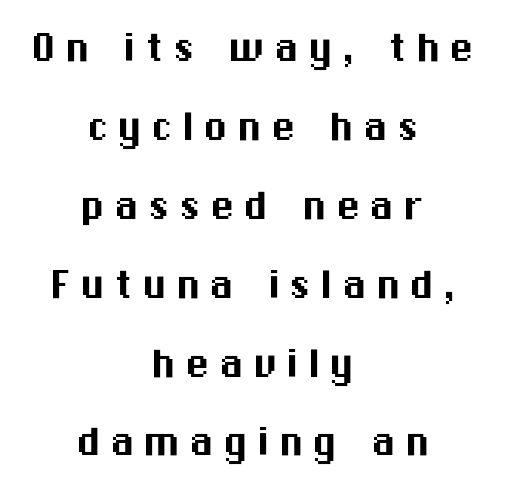
Q: Is the text italic (slanted)? A: No, it is upright.
Q: Is the typeface a serif or a sans-serif typeface? A: Sans-serif.
Q: Is the text underlined? A: No.
Q: How is the paragraph aligned? A: Centered.
Q: Is the spacing between lines tight, normal or loose? A: Normal.
Q: Width (condensed, normal, or wide)? A: Normal.
Q: Stroke contrast? A: Medium.
Q: x-height? A: Medium.
Q: Monospaced? A: No.
